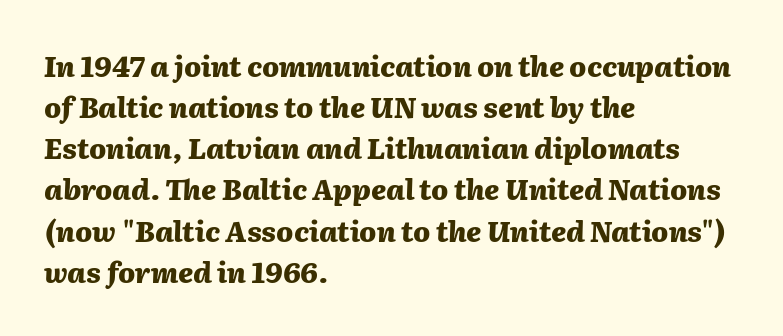
{"italic": "yes", "lean": "right", "slant_degrees": 2, "bold": "yes", "weight": "heavy", "width": "normal", "stroke_contrast": "medium", "x_height": "medium", "monospaced": "no", "underline": "no", "align": "left", "line_spacing": "normal", "line_spacing_ratio": 1.47, "letter_spacing": "normal", "letter_spacing_em": 0.0, "glyph_px": 28}
